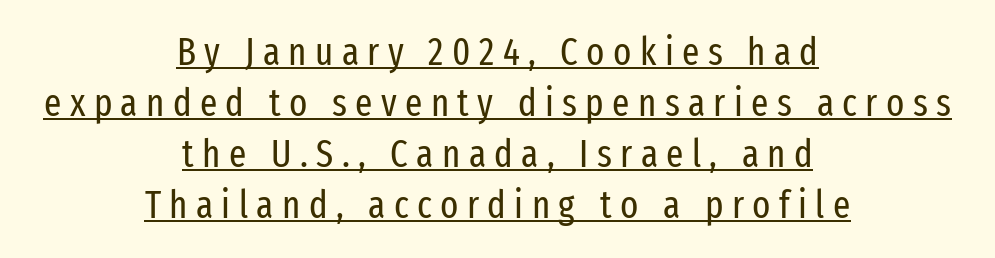
Observe the wide spacing: letters keep a clear distance from each other. A typesetter would call this leading conventional body-copy spacing. The typography opts for an upright posture over an oblique one. Proportional: the letters do not fall into vertical columns. Centered paragraph, ragged on both sides.
